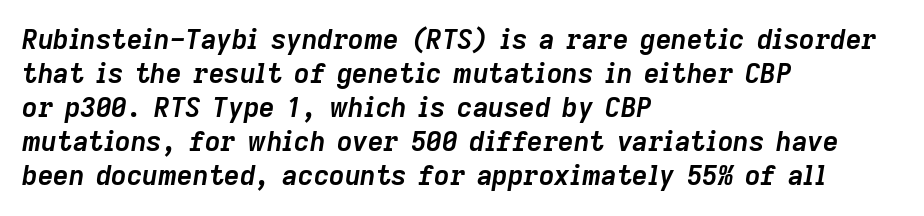
The image shows 27 px bold type, italic (leaning right); set left-aligned, normal line spacing (1.26x), normal letter spacing, not underlined.
